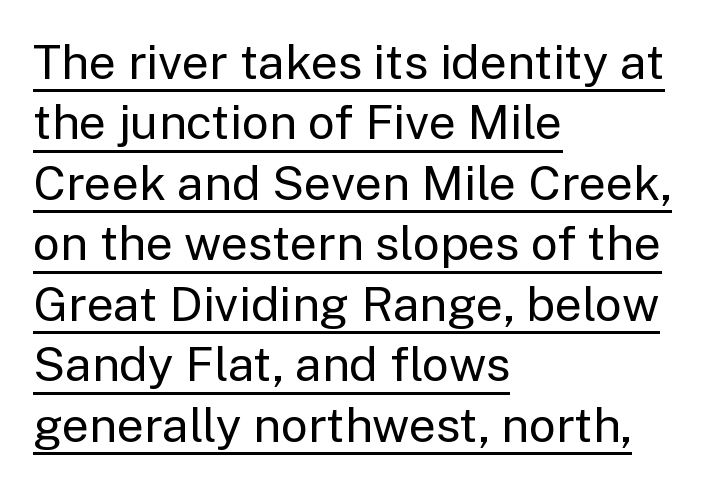
The image shows 48 px regular-weight sans-serif type, upright; set left-aligned, normal line spacing (1.26x), normal letter spacing, underlined; low stroke contrast and a medium x-height.
